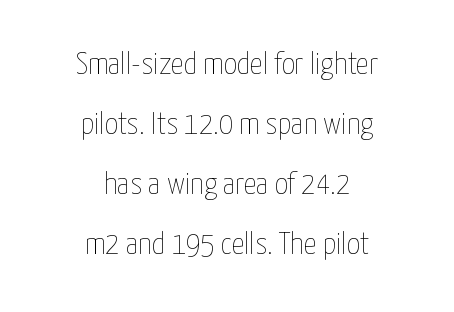
A centered setting, common on invitations and titles, is used for this passage. It's the straight-up-and-down kind of type. Decoration check: the copy has no underline. Stroke mass is kept to a normal reading level or below. You could call the tracking neutral — neither tight nor loose.
